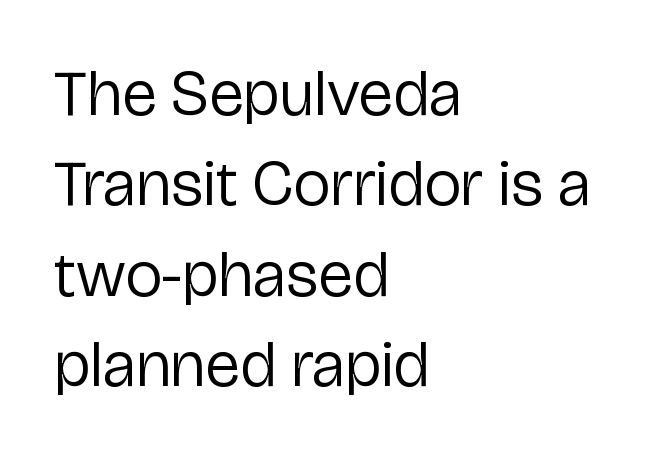
The image shows 65 px regular-weight sans-serif type, upright; set left-aligned, normal line spacing (1.39x), normal letter spacing, not underlined; low stroke contrast and a medium x-height.
